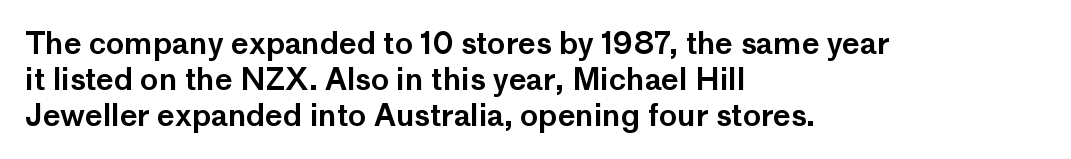
The image shows 30 px sans-serif type, upright; set left-aligned, line spacing 1.2x, normal letter spacing, not underlined; low stroke contrast and a medium x-height.
